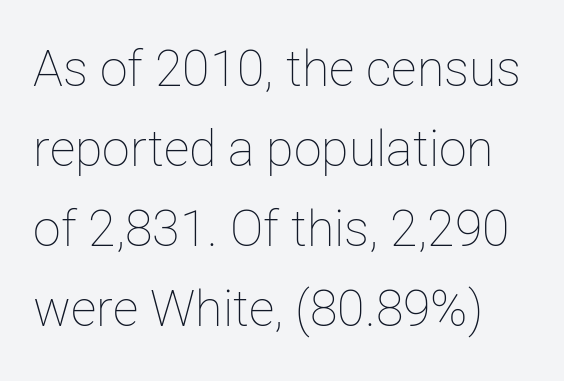
Q: Is the text bold? A: No.
Q: Is the text italic (slanted)? A: No, it is upright.
Q: Is the text underlined? A: No.
Q: Is the spacing between letters normal or unusually wide? A: Normal.
Q: Is the spacing between lines tight, normal or loose? A: Normal.
Q: Width (condensed, normal, or wide)? A: Normal.
Q: Stroke contrast? A: Low.
Q: x-height? A: Medium.
Q: Monospaced? A: No.
